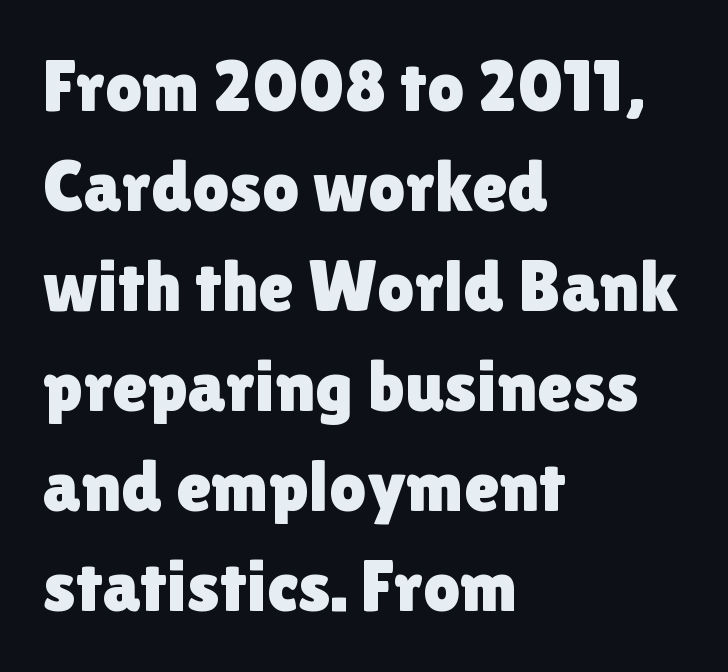
No italicization has been applied; the sample stays upright. Do the characters align in a grid? No, the font is proportional. Type style note: lacks serifs. Words float on clear page, feet unadorned.
